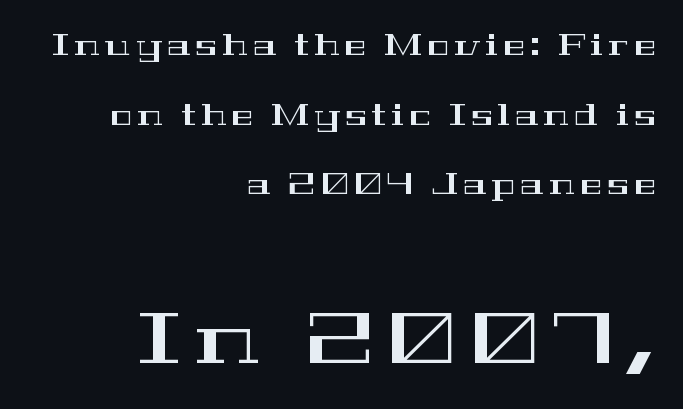
The image shows 73 px wide serif type, upright; set right-aligned, loose line spacing (2.4x), not underlined; the second (bottom) block is 2.52x larger; high stroke contrast and a medium x-height.
